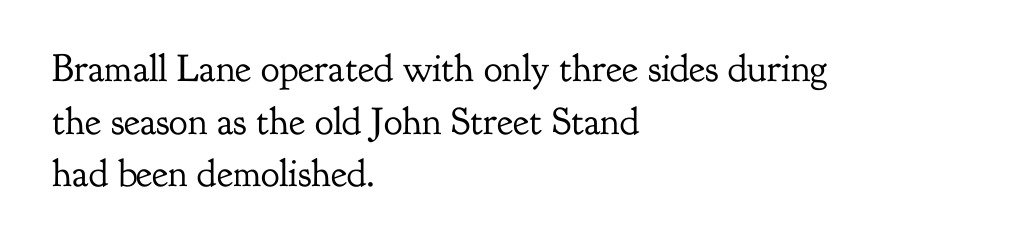
Posture: upright roman. These lines are rendered in a variable-pitch font. Interline gaps are of average width in this sample. Are there feet on the stems? There are — it's a serif.
